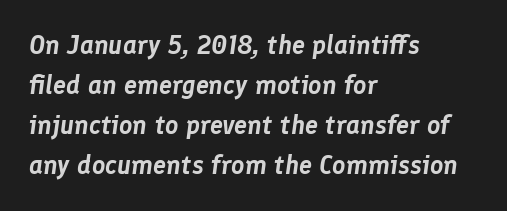
Q: Is the text italic (slanted)? A: Yes, it leans right by about 8 degrees.
Q: Is the text underlined? A: No.
Q: How is the paragraph aligned? A: Left-aligned.
Q: Is the spacing between letters normal or unusually wide? A: Normal.
Q: Is the spacing between lines tight, normal or loose? A: Normal.
